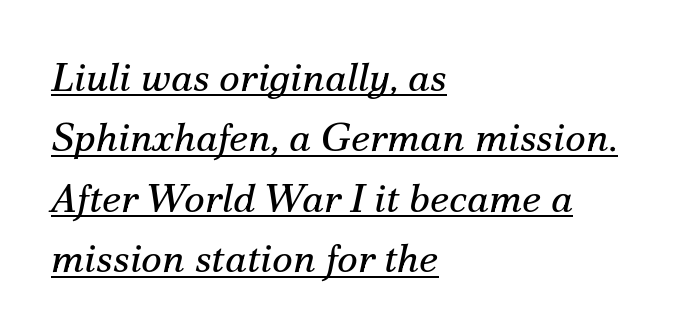
Q: Is the text bold? A: No.
Q: Is the text italic (slanted)? A: Yes, it leans right by about 12 degrees.
Q: Is the typeface a serif or a sans-serif typeface? A: Serif.
Q: Is the text underlined? A: Yes.
Q: How is the paragraph aligned? A: Left-aligned.
Q: Is the spacing between letters normal or unusually wide? A: Normal.
Q: Is the spacing between lines tight, normal or loose? A: Normal.
Q: Width (condensed, normal, or wide)? A: Normal.
Q: Stroke contrast? A: Medium.
Q: x-height? A: Small.
Q: Monospaced? A: No.
